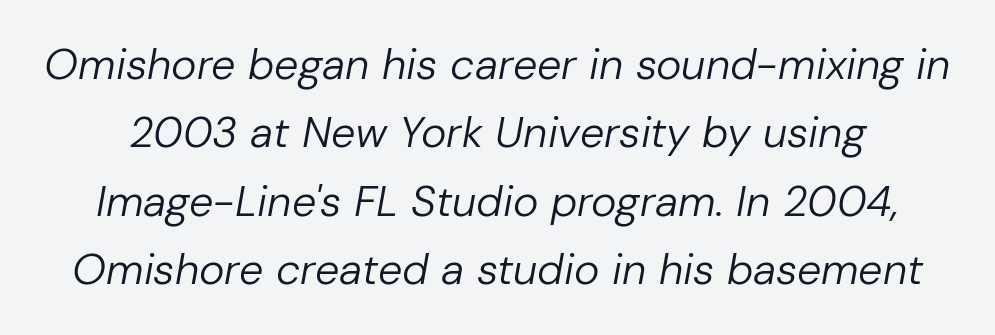
The image shows 43 px regular-weight type, italic (leaning right); set normal line spacing (1.59x), normal letter spacing, not underlined; low stroke contrast and a medium x-height.
